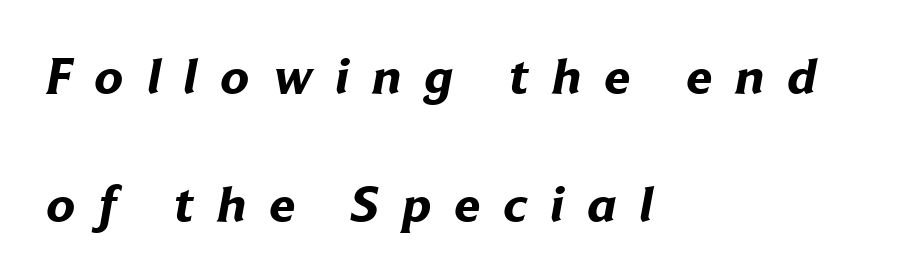
This rendering features lettering with no underline. These lines stand farther apart than default settings would place them. Does extra space separate the letters? Yes, quite a lot of it. Thick stems and heavy bowls — unmistakably bold. Line starts are locked; line ends wander.
